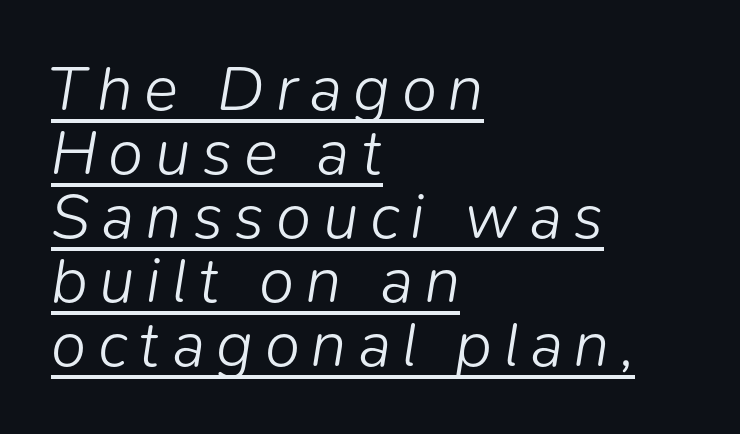
Q: Is the text bold? A: No.
Q: Is the text italic (slanted)? A: Yes, it leans right by about 9 degrees.
Q: Is the text underlined? A: Yes.
Q: How is the paragraph aligned? A: Left-aligned.
Q: Is the spacing between lines tight, normal or loose? A: Tight.
Q: Width (condensed, normal, or wide)? A: Normal.
Q: Stroke contrast? A: Low.
Q: x-height? A: Medium.
Q: Monospaced? A: No.
